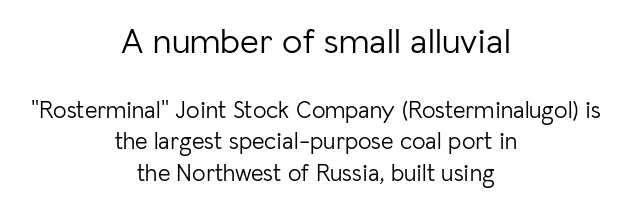
The image shows 36 px light sans-serif type, upright; set centered, normal line spacing (1.31x), normal letter spacing, not underlined; the first (top) block is 1.5x larger; low stroke contrast and a medium x-height.
